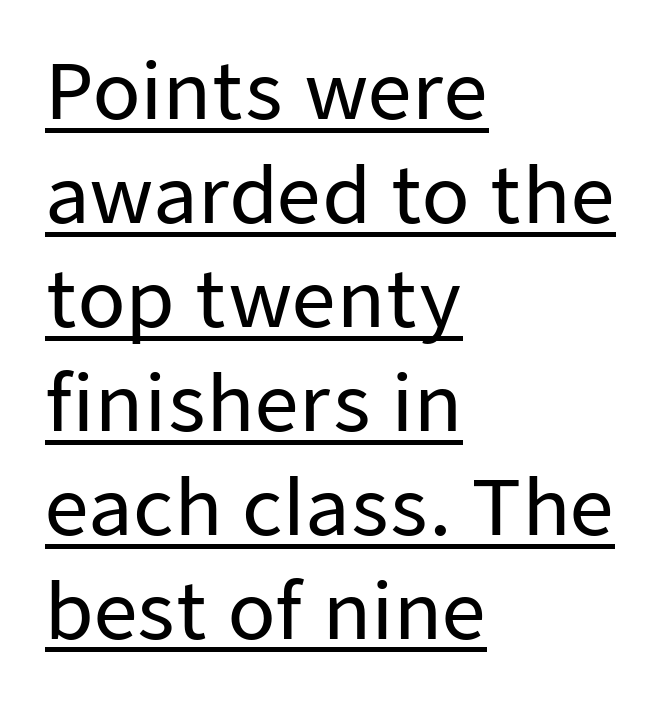
{"serif": "no", "italic": "no", "width": "normal", "stroke_contrast": "low", "x_height": "medium", "monospaced": "no", "underline": "yes", "align": "left", "line_spacing": "normal", "line_spacing_ratio": 1.35, "letter_spacing": "normal", "letter_spacing_em": 0.0, "glyph_px": 77}
